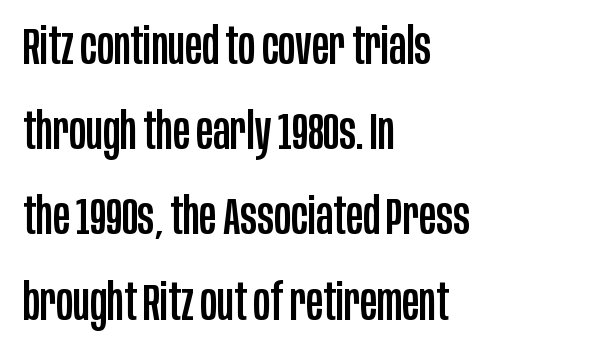
{"serif": "no", "italic": "no", "width": "condensed", "stroke_contrast": "low", "x_height": "large", "monospaced": "no", "underline": "no", "align": "left", "line_spacing": "normal", "line_spacing_ratio": 1.67, "letter_spacing": "normal", "letter_spacing_em": 0.0, "glyph_px": 51}
